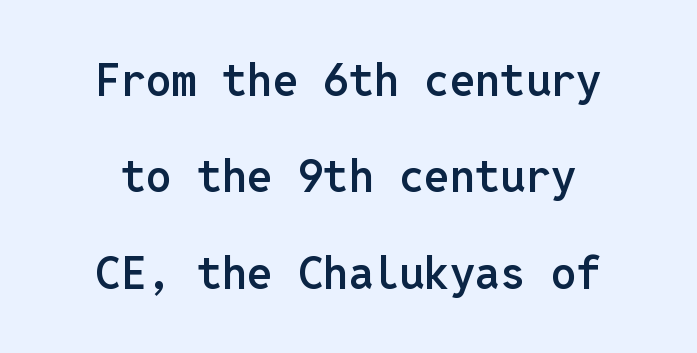
The image shows 45 px semibold sans-serif type, upright, monospaced; set centered, loose line spacing (2.14x), normal letter spacing, not underlined; low stroke contrast and a medium x-height.
